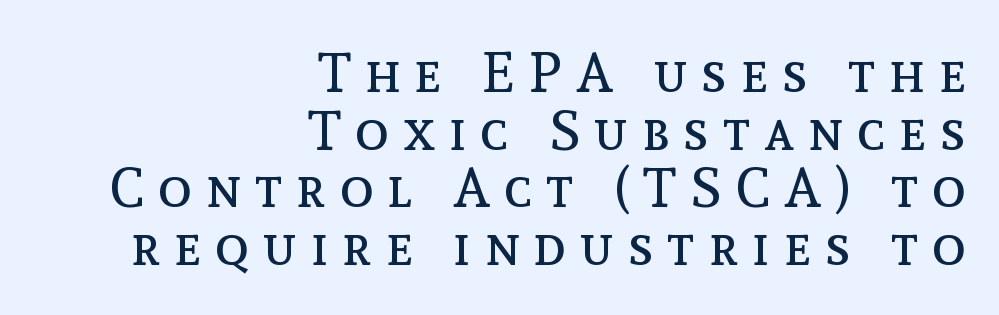
These lines stack with their right ends in a neat column. The rendering uses natural spacing where letterforms have individual widths. Style check: upright. The strokes carry an ordinary text weight at most.
